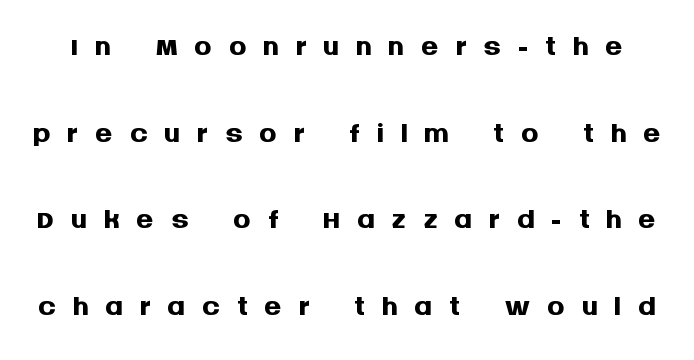
Designer's note — italics off, roman on. Note the varied advance widths — an 'i' is clearly narrower than an 'm'. The space beneath each line is pristine and unruled. The lines are spread far apart with generous leading. This sample uses expanded letter spacing, leaving extra air between glyphs. Classification — sans serif.
